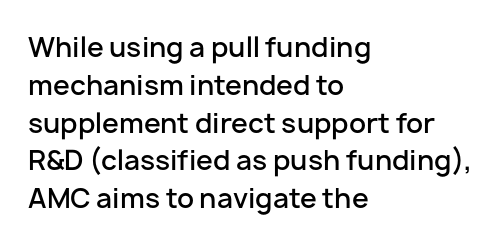
Short note: letters normally spaced. In terms of weight, the rendering is demibold, just under bold. Students, observe: this is what conventionally led text looks like. The typography opts for an upright posture over an oblique one. Each line starts at the same left margin while the right side varies. Check the space under the baseline: it is left empty.
